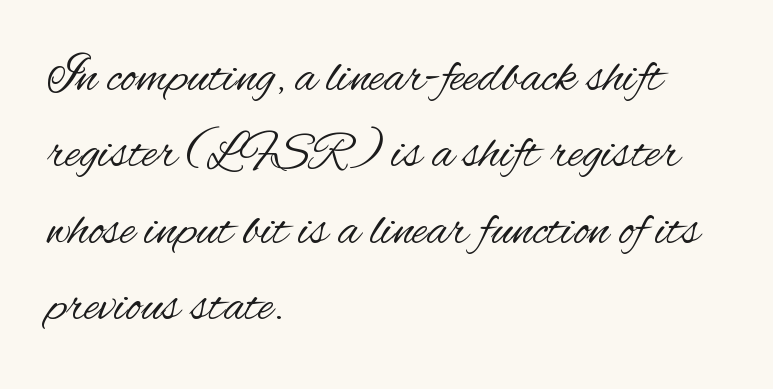
{"serif": "no", "bold": "no", "weight": "regular", "width": "condensed", "stroke_contrast": "medium", "x_height": "small", "monospaced": "no", "underline": "no", "align": "left", "line_spacing": "normal", "line_spacing_ratio": 1.5, "letter_spacing": "normal", "letter_spacing_em": 0.0, "glyph_px": 51}
